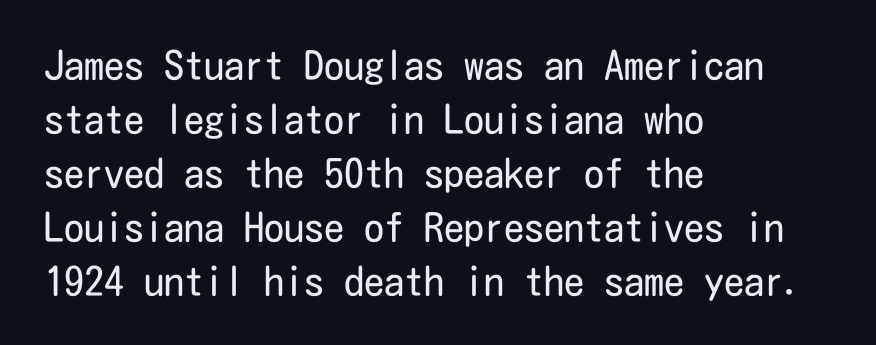
A typesetter would call this leading conventional body-copy spacing. A typesetter would mark this as roman, not italic. The weight tops out at a normal text grade. Grotesque or geometric, the face here clearly has no serifs.
